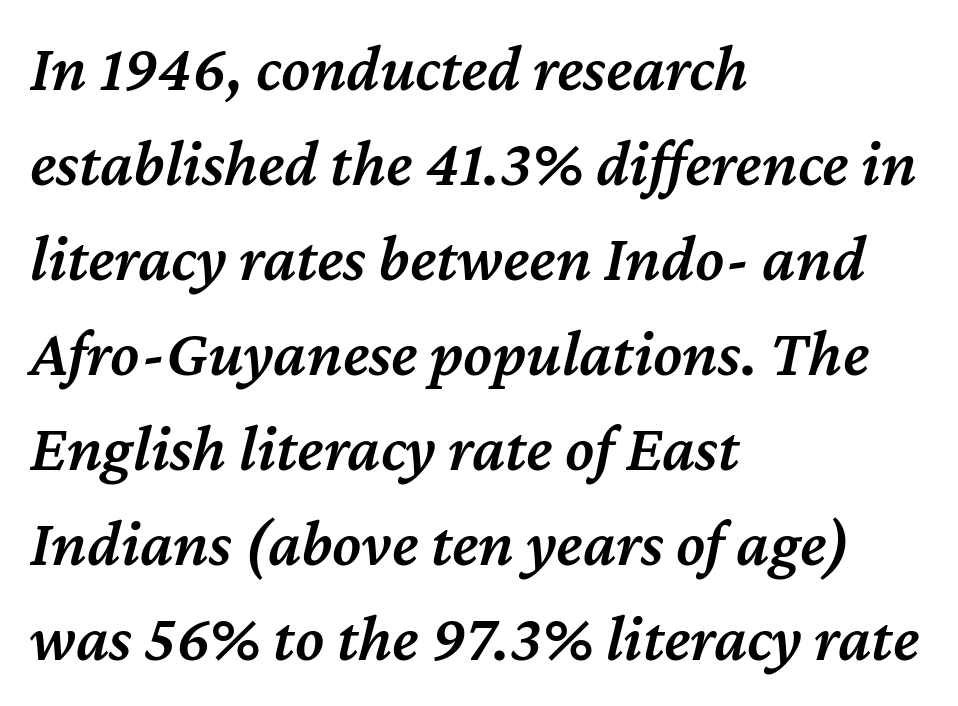
Q: Is the text bold? A: Semi-bold.
Q: Is the text italic (slanted)? A: Yes, it leans right by about 12 degrees.
Q: Is the text underlined? A: No.
Q: How is the paragraph aligned? A: Left-aligned.
Q: Is the spacing between letters normal or unusually wide? A: Normal.
Q: Is the spacing between lines tight, normal or loose? A: Normal.
Q: Width (condensed, normal, or wide)? A: Normal.
Q: Stroke contrast? A: Medium.
Q: x-height? A: Medium.
Q: Monospaced? A: No.
